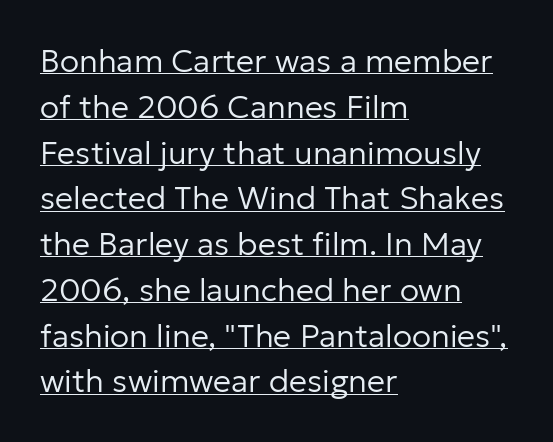
Q: Is the text bold? A: No.
Q: Is the text italic (slanted)? A: No, it is upright.
Q: Is the typeface a serif or a sans-serif typeface? A: Sans-serif.
Q: Is the text underlined? A: Yes.
Q: How is the paragraph aligned? A: Left-aligned.
Q: Is the spacing between letters normal or unusually wide? A: Normal.
Q: Is the spacing between lines tight, normal or loose? A: Normal.
Q: Width (condensed, normal, or wide)? A: Normal.
Q: Stroke contrast? A: Low.
Q: x-height? A: Medium.
Q: Monospaced? A: No.
